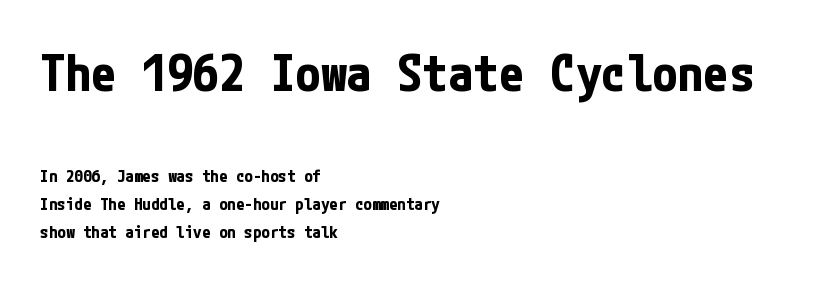
The font's upright variant was chosen for this text. If you squint, the top block still reads clearly — it's the larger of the two. The glyphs have the mass of a bold cut. Leftover space on each line is placed entirely after the last word.
